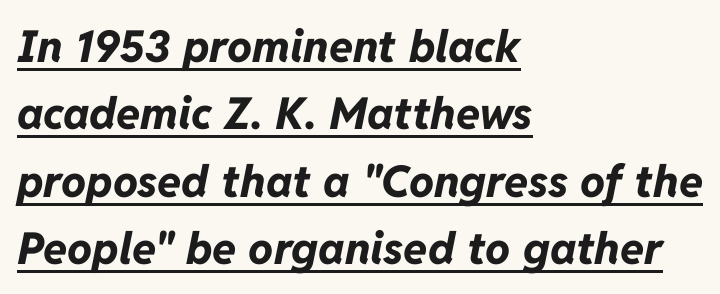
The image shows 44 px bold type, italic (leaning right); set left-aligned, normal line spacing (1.53x), normal letter spacing, underlined; low stroke contrast and a medium x-height.
